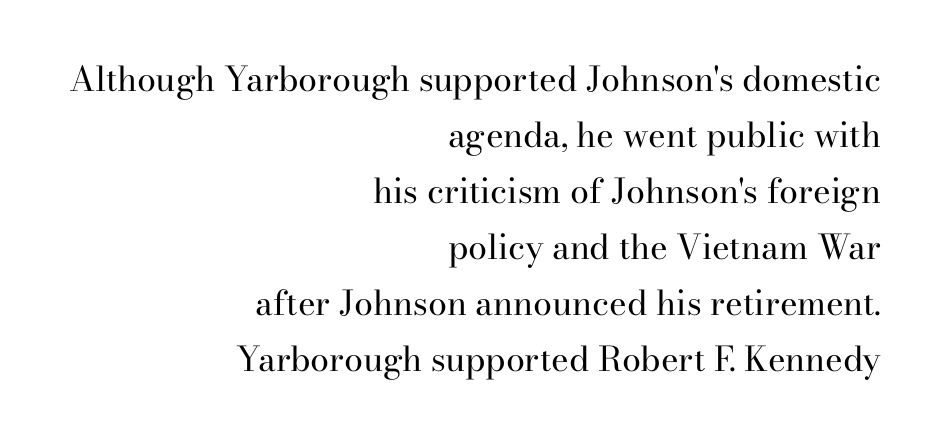
Q: Is the text bold? A: No.
Q: Is the text italic (slanted)? A: No, it is upright.
Q: Is the typeface a serif or a sans-serif typeface? A: Serif.
Q: Is the text underlined? A: No.
Q: How is the paragraph aligned? A: Right-aligned.
Q: Is the spacing between letters normal or unusually wide? A: Normal.
Q: Is the spacing between lines tight, normal or loose? A: Normal.
Q: Width (condensed, normal, or wide)? A: Normal.
Q: Stroke contrast? A: High.
Q: x-height? A: Small.
Q: Monospaced? A: No.
